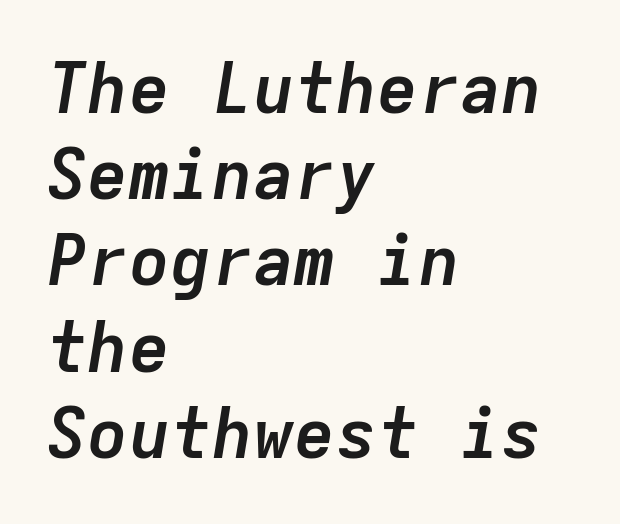
{"italic": "yes", "lean": "right", "slant_degrees": 9, "bold": "yes", "weight": "semibold", "width": "normal", "stroke_contrast": "low", "x_height": "medium", "monospaced": "yes", "underline": "no", "align": "left", "line_spacing": "normal", "line_spacing_ratio": 1.25, "letter_spacing": "normal", "letter_spacing_em": 0.0, "glyph_px": 69}
